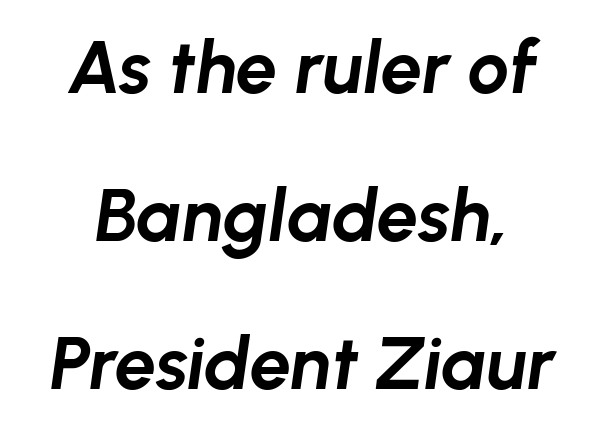
{"italic": "yes", "lean": "right", "slant_degrees": 8, "bold": "yes", "weight": "bold", "width": "normal", "stroke_contrast": "low", "x_height": "medium", "monospaced": "no", "underline": "no", "align": "center", "line_spacing": "loose", "line_spacing_ratio": 2.0, "letter_spacing": "normal", "letter_spacing_em": 0.0, "glyph_px": 74}
